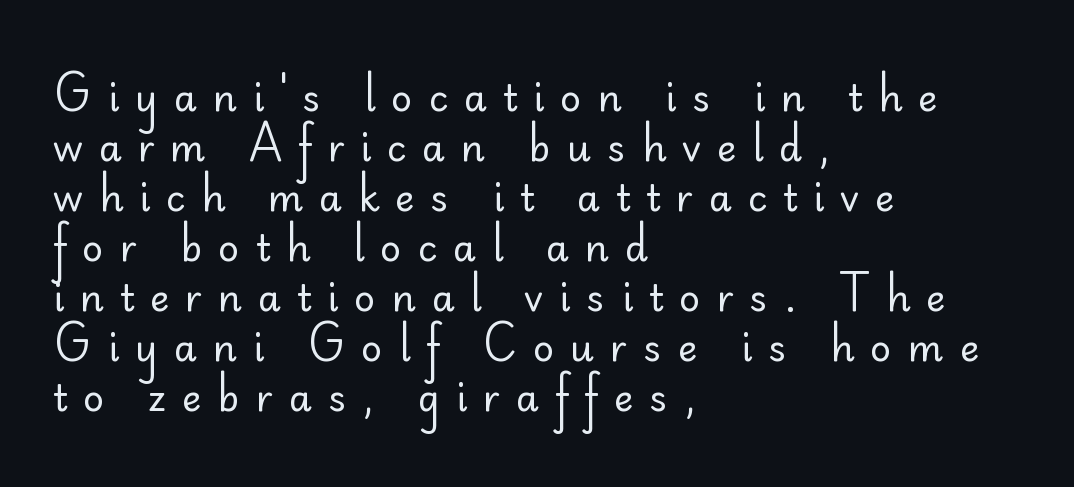
A typesetter would call this leading conventional body-copy spacing. Underlining? Definitely not there. These lines are rendered in a variable-pitch font. The horizontal fit of the characters is loose and conspicuously gappy.
